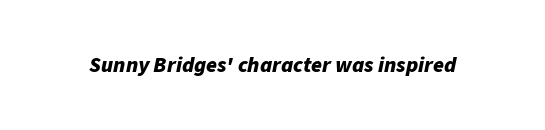
The image shows 22 px bold type, italic (leaning right); set normal letter spacing, not underlined.
